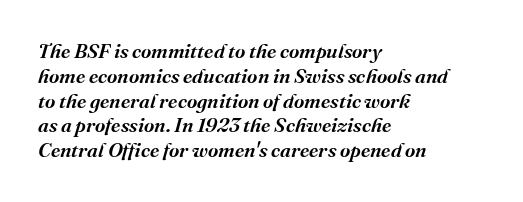
The glyphs have the mass of a demibold cut, below bold. Looking at the ascenders, they clearly lean. Notice how the passage keeps a crisp vertical edge on the left only. The letters sit at their default tracking, neither squeezed nor spread.
